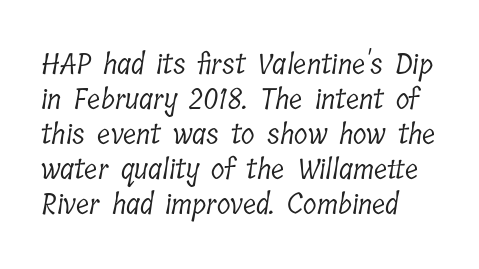
Q: Is the text bold? A: No.
Q: Is the typeface a serif or a sans-serif typeface? A: Serif.
Q: Is the text underlined? A: No.
Q: Is the spacing between letters normal or unusually wide? A: Normal.
Q: Is the spacing between lines tight, normal or loose? A: Normal.
Q: Width (condensed, normal, or wide)? A: Condensed.
Q: Stroke contrast? A: Low.
Q: x-height? A: Medium.
Q: Monospaced? A: No.
